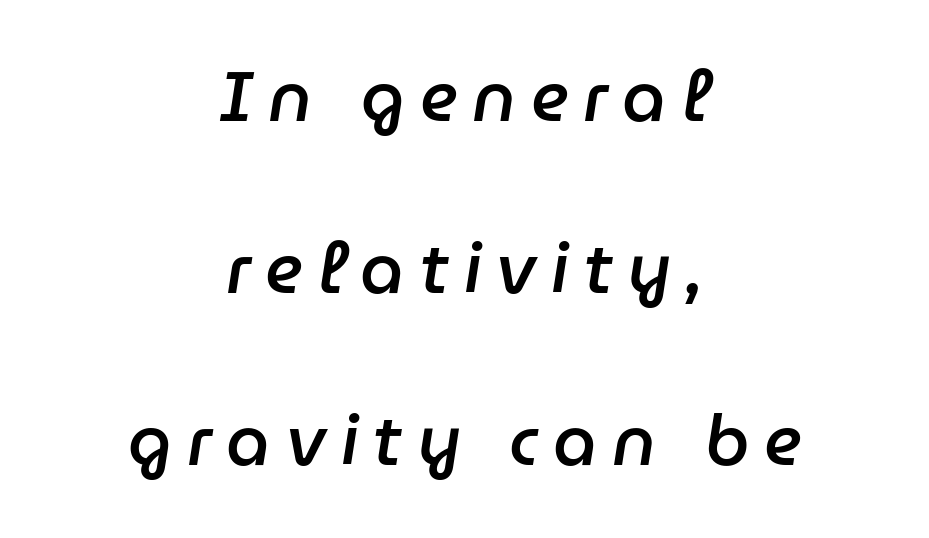
Q: Is the text bold? A: Semi-bold.
Q: Is the text italic (slanted)? A: Yes, it leans right by about 9 degrees.
Q: Is the text underlined? A: No.
Q: How is the paragraph aligned? A: Centered.
Q: Is the spacing between letters normal or unusually wide? A: Unusually wide.
Q: Is the spacing between lines tight, normal or loose? A: Loose.
Q: Width (condensed, normal, or wide)? A: Normal.
Q: Stroke contrast? A: Low.
Q: x-height? A: Medium.
Q: Monospaced? A: No.
